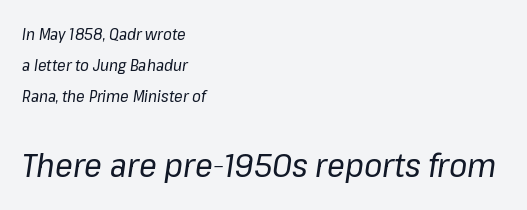
The image shows 33 px regular-weight type, italic (leaning right); set left-aligned, loose line spacing (1.93x), normal letter spacing, not underlined; the second (bottom) block is 2.06x larger; low stroke contrast and a medium x-height.
